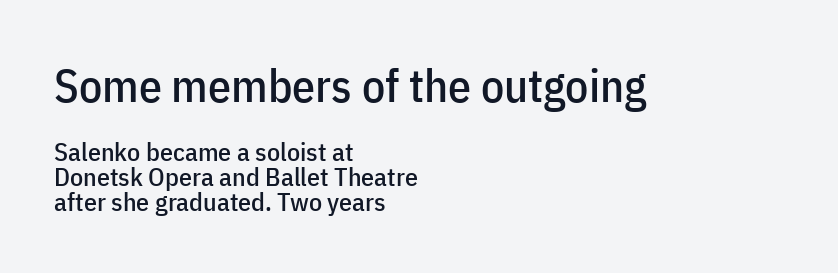
Q: Is the text italic (slanted)? A: No, it is upright.
Q: Is the typeface a serif or a sans-serif typeface? A: Sans-serif.
Q: Is the text underlined? A: No.
Q: How is the paragraph aligned? A: Left-aligned.
Q: Is the spacing between letters normal or unusually wide? A: Normal.
Q: Is the spacing between lines tight, normal or loose? A: Tight.
Q: Which block of text is set in a larger size, the first (top) or the second (bottom)? A: The first (top) one.
Q: Width (condensed, normal, or wide)? A: Condensed.
Q: Stroke contrast? A: Low.
Q: x-height? A: Medium.
Q: Monospaced? A: No.
